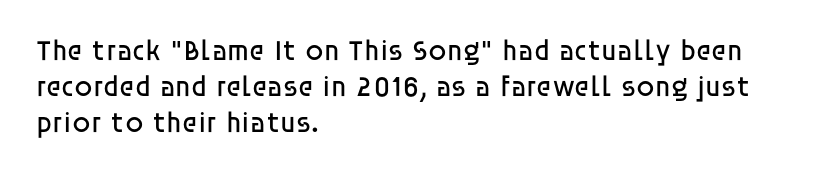
{"serif": "no", "italic": "no", "bold": "no", "weight": "regular", "width": "normal", "stroke_contrast": "low", "x_height": "large", "monospaced": "no", "underline": "no", "align": "left", "line_spacing_ratio": 1.24, "letter_spacing": "normal", "letter_spacing_em": 0.0, "glyph_px": 29}
